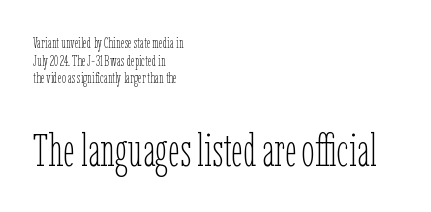
{"italic": "no", "bold": "no", "weight": "thin", "width": "condensed", "stroke_contrast": "low", "x_height": "medium", "monospaced": "no", "underline": "no", "align": "left", "line_spacing_ratio": 1.17, "letter_spacing": "normal", "letter_spacing_em": 0.0, "larger_block": "second", "size_ratio": 3.07, "glyph_px": 46}
